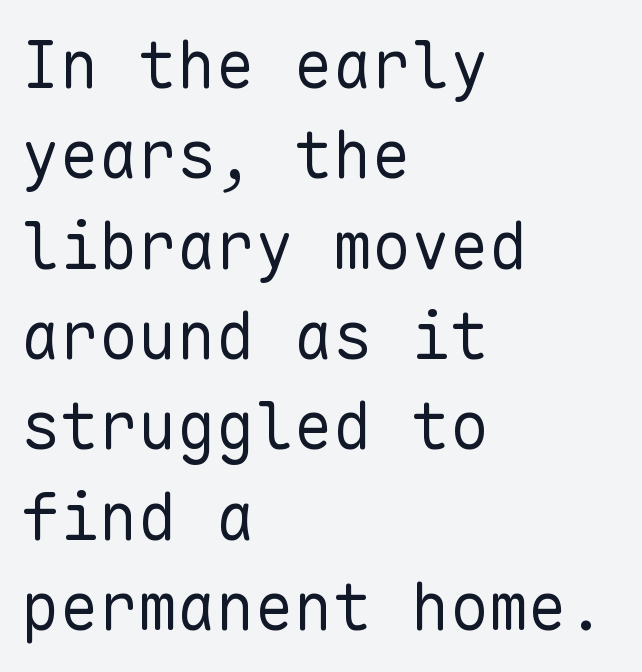
Q: Is the text bold? A: No.
Q: Is the text italic (slanted)? A: No, it is upright.
Q: Is the typeface a serif or a sans-serif typeface? A: Sans-serif.
Q: Is the text underlined? A: No.
Q: How is the paragraph aligned? A: Left-aligned.
Q: Is the spacing between letters normal or unusually wide? A: Normal.
Q: Is the spacing between lines tight, normal or loose? A: Normal.
Q: Width (condensed, normal, or wide)? A: Normal.
Q: Stroke contrast? A: Low.
Q: x-height? A: Medium.
Q: Monospaced? A: Yes.
